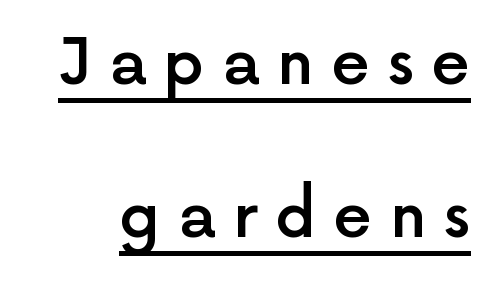
{"serif": "no", "italic": "no", "bold": "semi", "weight": "semibold", "width": "normal", "x_height": "medium", "monospaced": "no", "underline": "yes", "line_spacing": "loose", "line_spacing_ratio": 2.46, "letter_spacing": "wide", "letter_spacing_em": 0.28, "glyph_px": 62}
